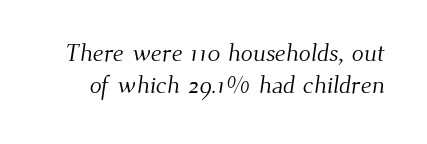
The image shows 25 px text type; set normal line spacing (1.27x), normal letter spacing, not underlined.
